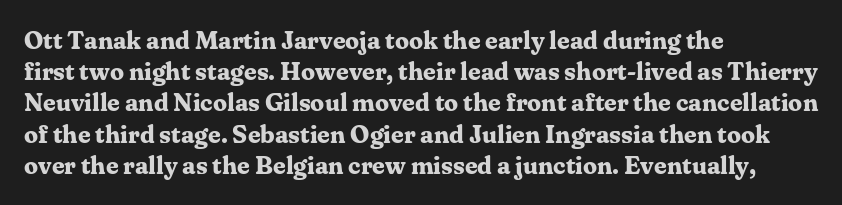
The image shows 25 px bold type, upright; set left-aligned, normal line spacing (1.25x), normal letter spacing, not underlined.
